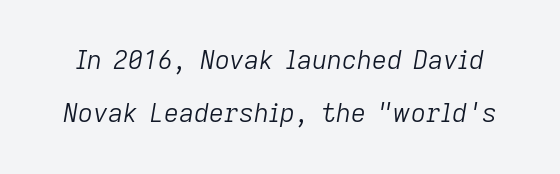
The image shows 26 px text type, italic (leaning right); set loose line spacing (2.05x), normal letter spacing, not underlined.
